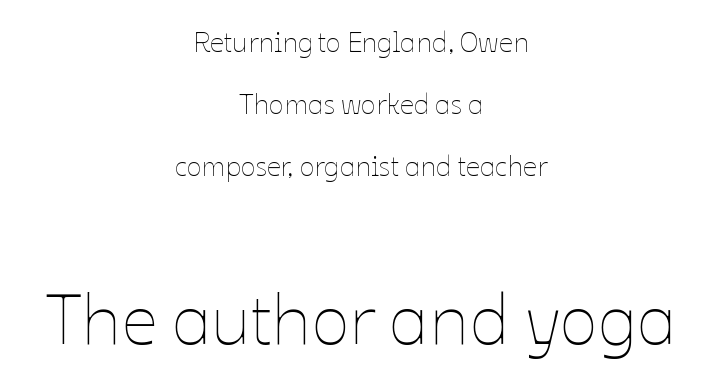
The image shows 71 px thin type, upright; set centered, loose line spacing (2.22x), normal letter spacing, not underlined; the second (bottom) block is 2.54x larger; low stroke contrast and a medium x-height.
